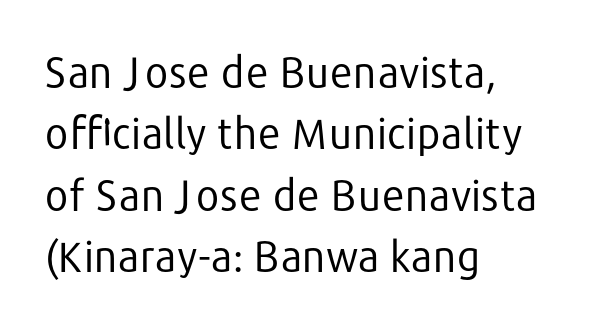
Q: Is the text bold? A: No.
Q: Is the text italic (slanted)? A: No, it is upright.
Q: Is the typeface a serif or a sans-serif typeface? A: Sans-serif.
Q: Is the text underlined? A: No.
Q: How is the paragraph aligned? A: Left-aligned.
Q: Is the spacing between letters normal or unusually wide? A: Normal.
Q: Is the spacing between lines tight, normal or loose? A: Normal.
Q: Width (condensed, normal, or wide)? A: Normal.
Q: Stroke contrast? A: Low.
Q: x-height? A: Medium.
Q: Monospaced? A: No.
